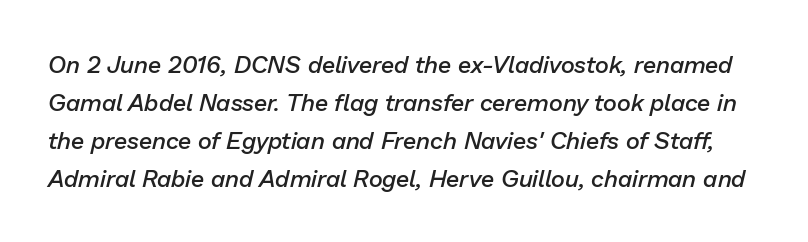
{"italic": "yes", "lean": "right", "slant_degrees": 13, "bold": "semi", "underline": "no", "line_spacing": "normal", "line_spacing_ratio": 1.59, "letter_spacing": "normal", "letter_spacing_em": 0.0, "glyph_px": 24}
